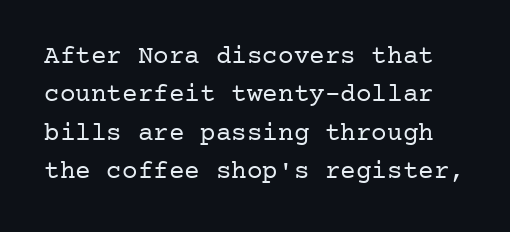
The image shows 26 px text type, upright; set normal line spacing (1.48x), normal letter spacing, not underlined.
